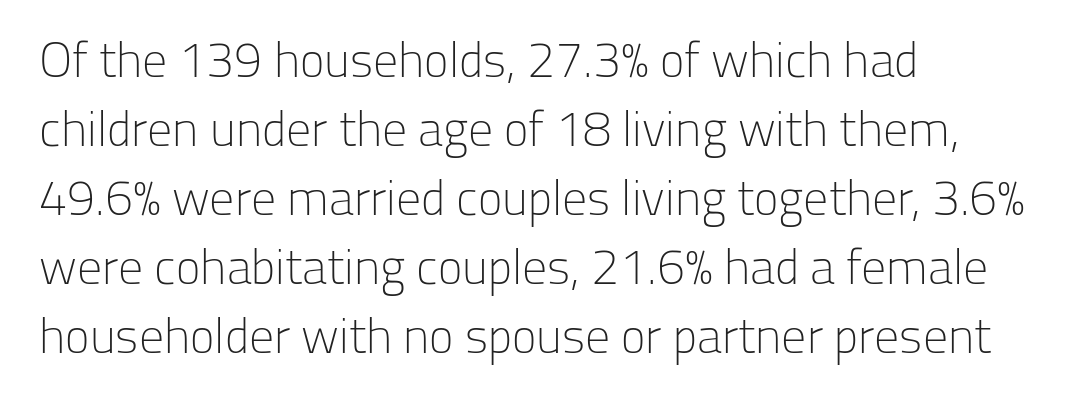
Line beginnings align vertically; line endings do not. Upright lettering throughout. Successive baselines arrive at the customary interval. This sample uses plain, unmodified letter spacing.
